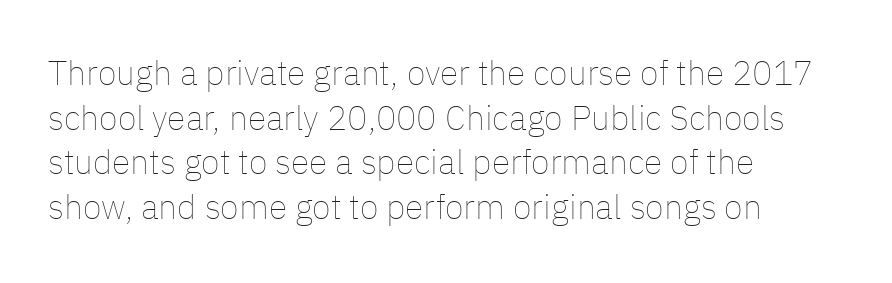
{"italic": "no", "bold": "no", "weight": "thin", "width": "normal", "stroke_contrast": "low", "x_height": "medium", "monospaced": "no", "underline": "no", "align": "left", "line_spacing": "normal", "line_spacing_ratio": 1.31, "letter_spacing": "normal", "letter_spacing_em": 0.0, "glyph_px": 34}
